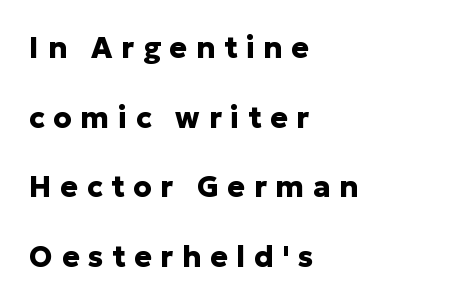
Does the lettering tilt? It doesn't — this is upright. Students, this is bold: see how much ink each stroke carries. The rag falls on the right side of this text block. Think of a printed novel: that variable character pitch is what you see here. Font category for this specimen: sans-serif. The letters are spread apart with noticeably loose tracking.
